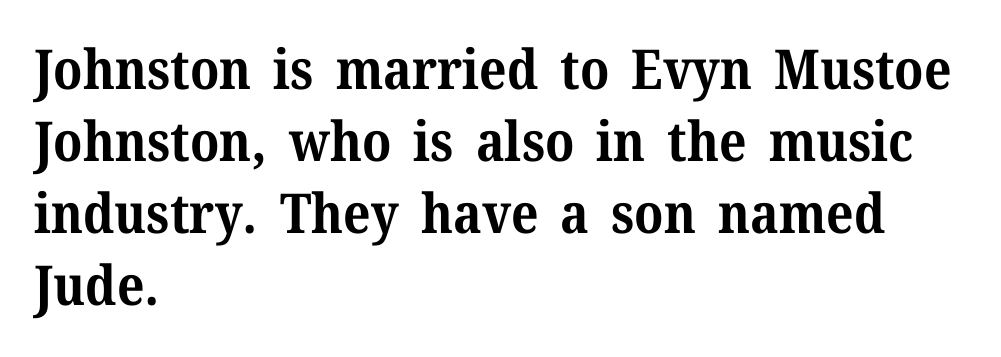
Compared with an ordinary text face, these strokes are far heavier — a full bold. Type without underlining. The specimen reads as upright at a glance. Tracking here is standard; glyphs follow each other at the usual distance.
